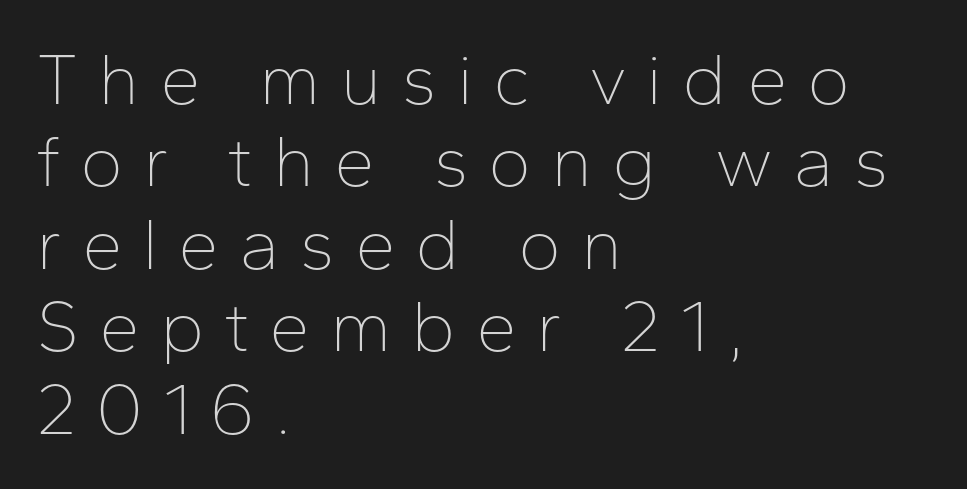
Q: Is the text bold? A: No.
Q: Is the text italic (slanted)? A: No, it is upright.
Q: Is the typeface a serif or a sans-serif typeface? A: Sans-serif.
Q: Is the text underlined? A: No.
Q: How is the paragraph aligned? A: Left-aligned.
Q: Is the spacing between letters normal or unusually wide? A: Unusually wide.
Q: Is the spacing between lines tight, normal or loose? A: Tight.
Q: Width (condensed, normal, or wide)? A: Normal.
Q: Stroke contrast? A: Low.
Q: x-height? A: Medium.
Q: Monospaced? A: No.
